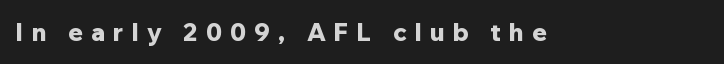
Q: Is the text bold? A: Yes.
Q: Is the text italic (slanted)? A: No, it is upright.
Q: Is the text underlined? A: No.
Q: Is the spacing between letters normal or unusually wide? A: Unusually wide.
